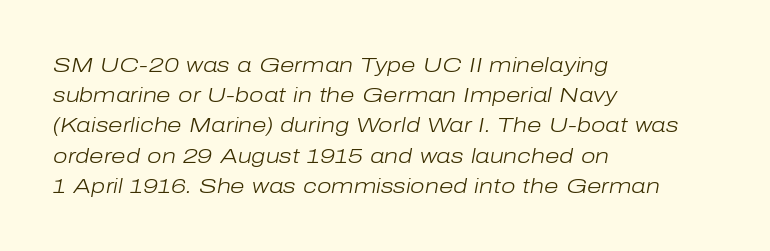
The foot of each line stays bare and open. The lettering tilts uniformly, giving the passage an italic look. The rendering anchors every line to the left-hand side. Whoever set this chose a conventional vertical rhythm. Unbolded letterforms with no extra heft.
